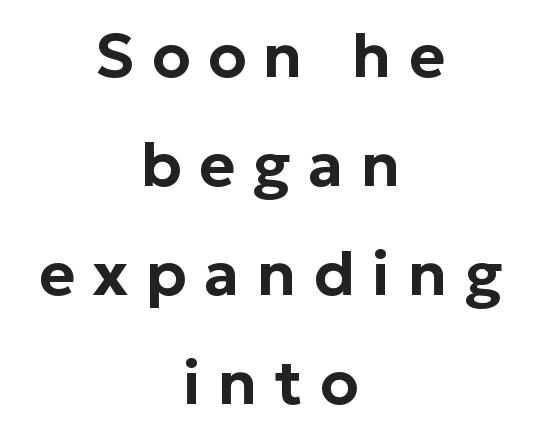
{"serif": "no", "italic": "no", "width": "normal", "stroke_contrast": "low", "x_height": "medium", "monospaced": "no", "underline": "no", "align": "center", "line_spacing_ratio": 1.76, "letter_spacing": "wide", "letter_spacing_em": 0.28, "glyph_px": 62}
